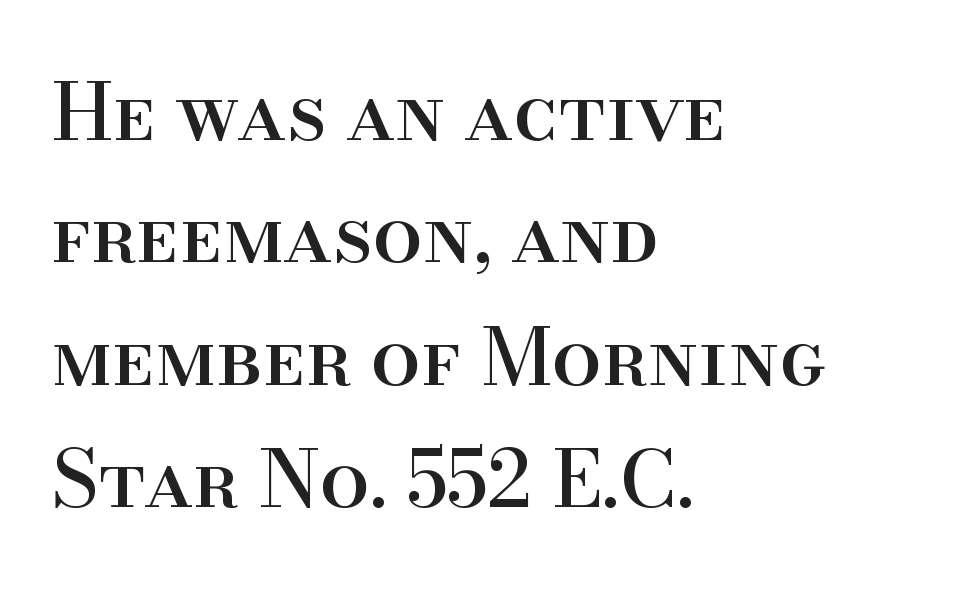
The image shows 79 px serif type, upright; set left-aligned, normal line spacing (1.55x), normal letter spacing, not underlined; high stroke contrast and a small x-height.
